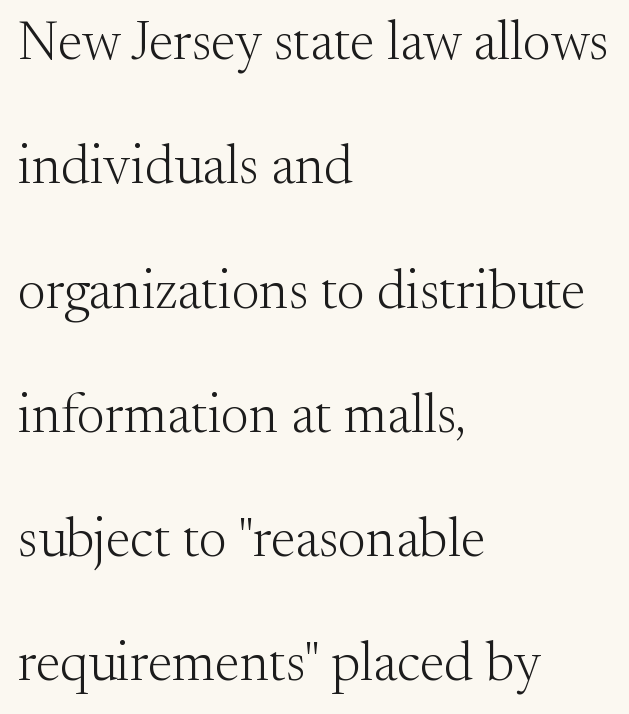
{"serif": "yes", "italic": "no", "bold": "no", "weight": "light", "width": "normal", "stroke_contrast": "medium", "x_height": "small", "monospaced": "no", "underline": "no", "align": "left", "line_spacing": "loose", "line_spacing_ratio": 2.26, "letter_spacing": "normal", "letter_spacing_em": 0.0, "glyph_px": 55}
